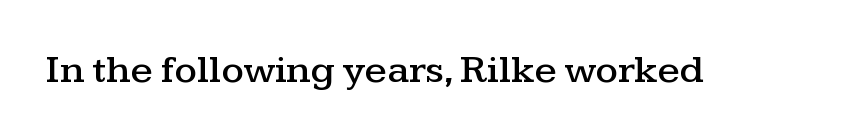
{"serif": "yes", "italic": "no", "width": "wide", "stroke_contrast": "medium", "x_height": "medium", "monospaced": "no", "underline": "no", "letter_spacing": "normal", "letter_spacing_em": 0.0, "glyph_px": 40}
